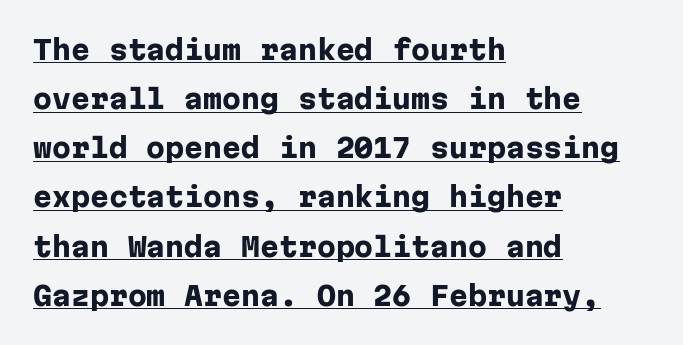
Q: Is the text bold? A: Yes.
Q: Is the text italic (slanted)? A: No, it is upright.
Q: Is the text underlined? A: Yes.
Q: How is the paragraph aligned? A: Left-aligned.
Q: Is the spacing between letters normal or unusually wide? A: Normal.
